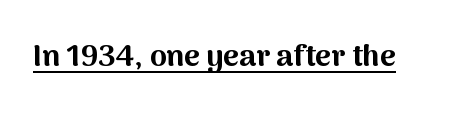
{"serif": "no", "italic": "no", "bold": "yes", "weight": "bold", "width": "normal", "stroke_contrast": "medium", "x_height": "medium", "monospaced": "no", "underline": "yes", "letter_spacing": "normal", "letter_spacing_em": 0.0, "glyph_px": 30}
